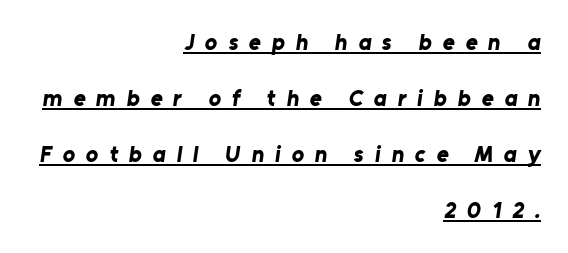
The image shows 23 px bold type; set right-aligned, loose line spacing (2.44x), unusually wide letter spacing (+0.47 em), underlined.
